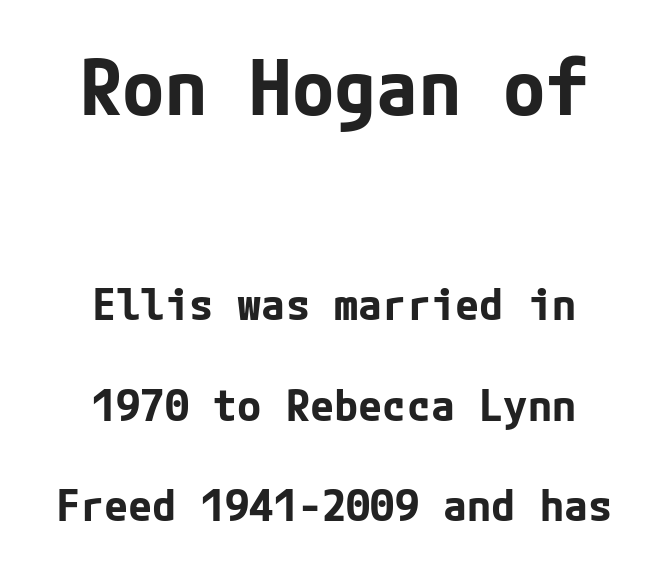
Q: Is the text bold? A: Yes.
Q: Is the text italic (slanted)? A: No, it is upright.
Q: Is the typeface a serif or a sans-serif typeface? A: Sans-serif.
Q: Is the text underlined? A: No.
Q: How is the paragraph aligned? A: Centered.
Q: Is the spacing between letters normal or unusually wide? A: Normal.
Q: Is the spacing between lines tight, normal or loose? A: Loose.
Q: Which block of text is set in a larger size, the first (top) or the second (bottom)? A: The first (top) one.
Q: Width (condensed, normal, or wide)? A: Normal.
Q: Stroke contrast? A: Low.
Q: x-height? A: Medium.
